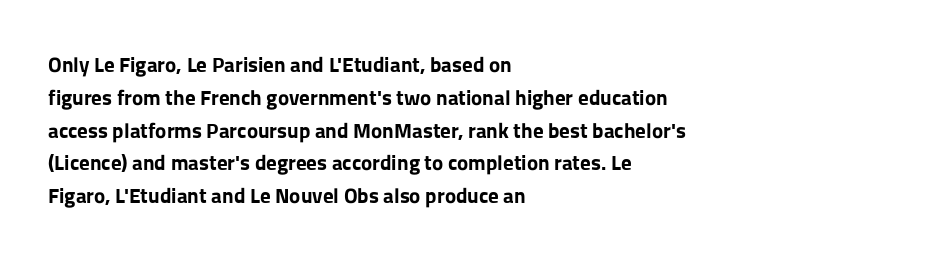
{"italic": "no", "bold": "yes", "underline": "no", "align": "left", "line_spacing": "normal", "line_spacing_ratio": 1.56, "letter_spacing": "normal", "letter_spacing_em": 0.0, "glyph_px": 21}
